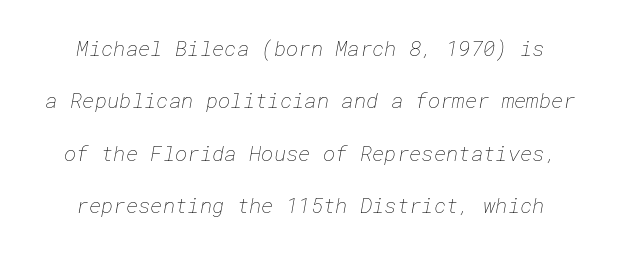
{"bold": "no", "underline": "no", "line_spacing": "loose", "line_spacing_ratio": 2.5, "letter_spacing": "normal", "letter_spacing_em": 0.0, "glyph_px": 21}
